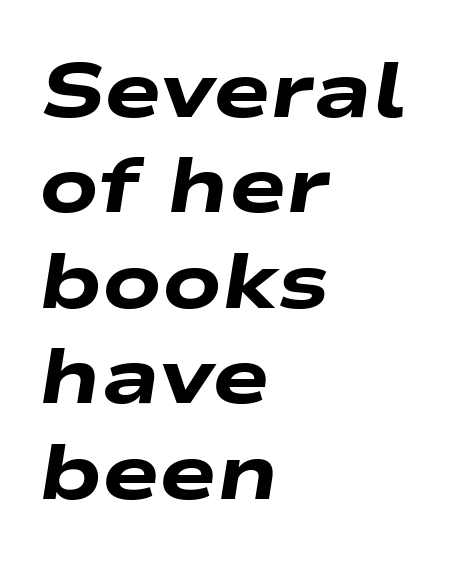
The image shows 77 px heavy, wide type, italic (leaning right); set left-aligned, line spacing 1.24x, normal letter spacing, not underlined; low stroke contrast and a medium x-height.
